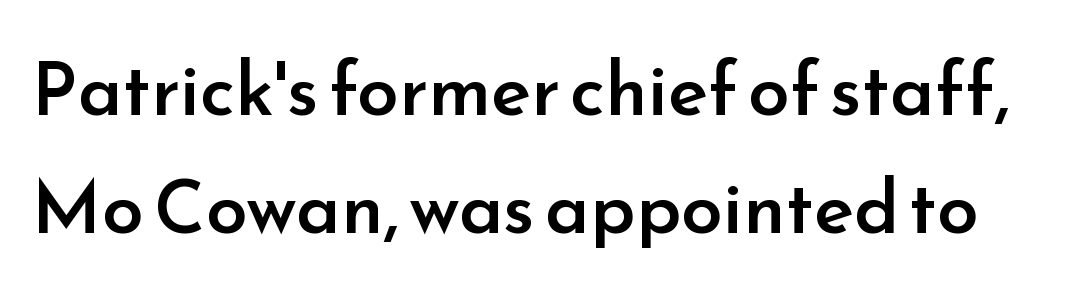
The image shows 75 px semibold sans-serif type, upright; set normal line spacing (1.58x), normal letter spacing, not underlined; low stroke contrast and a small x-height.
